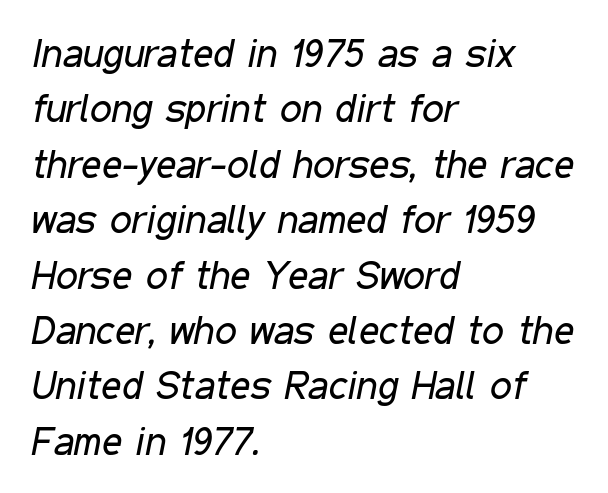
Caption: face not bold, strokes unweighted. Beneath every word, the page is bare. The typesetter chose a ragged-right arrangement here. Is this a fixed-width face? No — the glyphs have proportional, varying widths. Does extra space separate the letters? No, they use regular spacing. Students, observe: this is what conventionally led text looks like.
